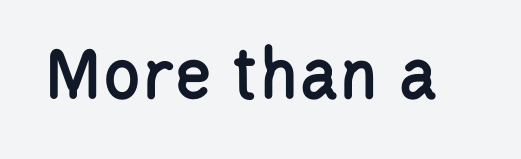
The image shows 78 px condensed sans-serif type, upright; set normal letter spacing, not underlined; low stroke contrast and a large x-height.
